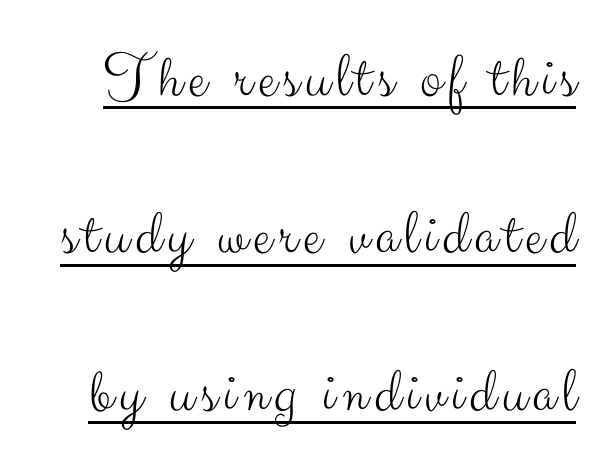
The image shows 64 px light sans-serif type; set loose line spacing (2.46x), underlined; medium stroke contrast and a small x-height.
